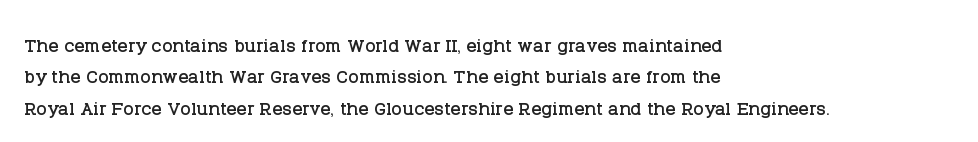
{"italic": "no", "underline": "no", "align": "left", "line_spacing": "normal", "line_spacing_ratio": 1.26, "letter_spacing": "normal", "letter_spacing_em": 0.0, "glyph_px": 25}
